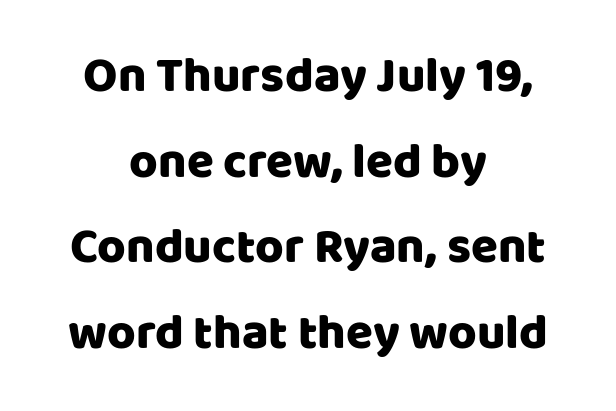
The space beneath each line is pristine and unruled. The paragraph has two soft edges and a firm central axis. The letterforms sit shoulder to shoulder at normal distance. Designer's note — italics off, roman on. The face used here is proportionally spaced, like ordinary book or web type. Nope, no serifs anywhere on these letters.
